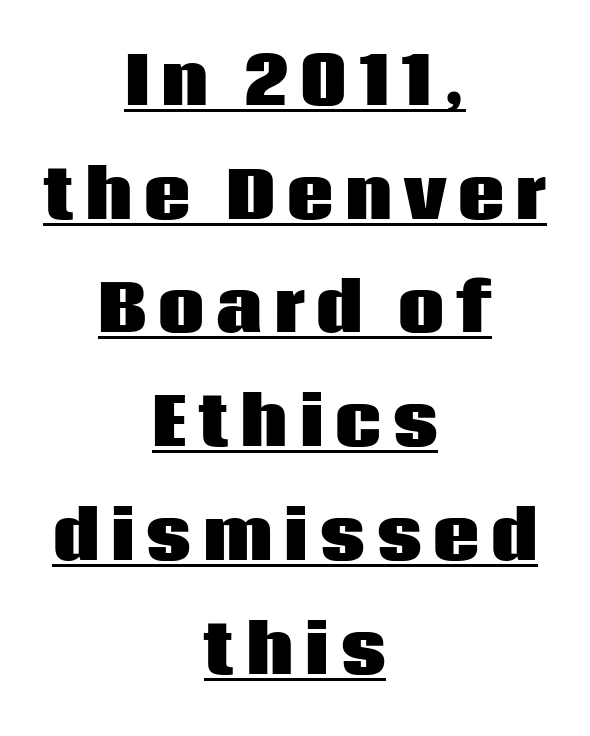
Bold? Absolutely — the strokes are thick and heavy. Note: no serifs on the glyphs. Spacing verdict: proportional, widths tailored to each character. Caption: lettering with a line underneath.
